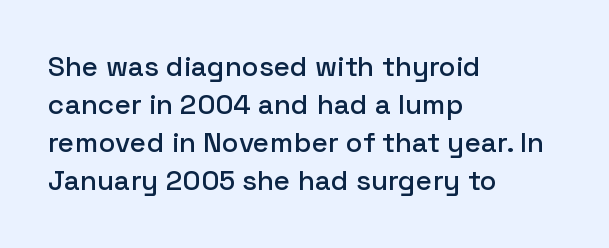
{"serif": "no", "italic": "no", "width": "normal", "stroke_contrast": "low", "x_height": "medium", "monospaced": "no", "underline": "no", "align": "left", "line_spacing": "normal", "line_spacing_ratio": 1.36, "letter_spacing": "normal", "letter_spacing_em": 0.0, "glyph_px": 28}
